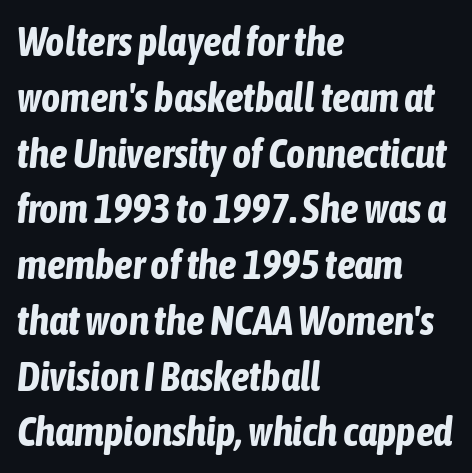
{"italic": "yes", "lean": "right", "slant_degrees": 6, "bold": "yes", "weight": "bold", "width": "condensed", "stroke_contrast": "low", "x_height": "medium", "monospaced": "no", "underline": "no", "align": "left", "line_spacing": "normal", "line_spacing_ratio": 1.36, "letter_spacing": "normal", "letter_spacing_em": 0.0, "glyph_px": 41}
